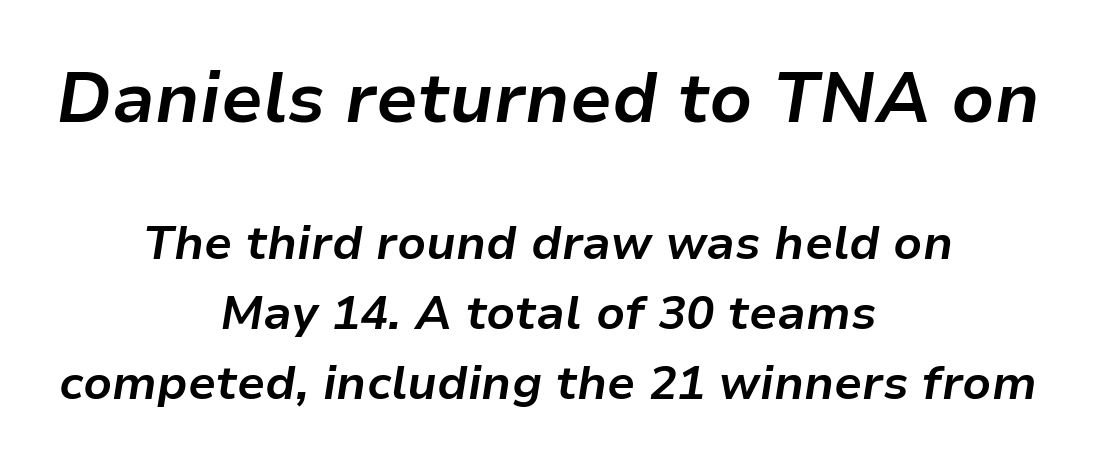
The typography opts for an oblique posture over an upright one. Which of the two is more prominent by size? The first, at the top. Here the designer chose a conventional face with non-uniform glyph widths. Notice how the passage keeps no hard edge, just a central spine. The foot of each line stays bare and open. Tracking here is standard; glyphs follow each other at the usual distance.
